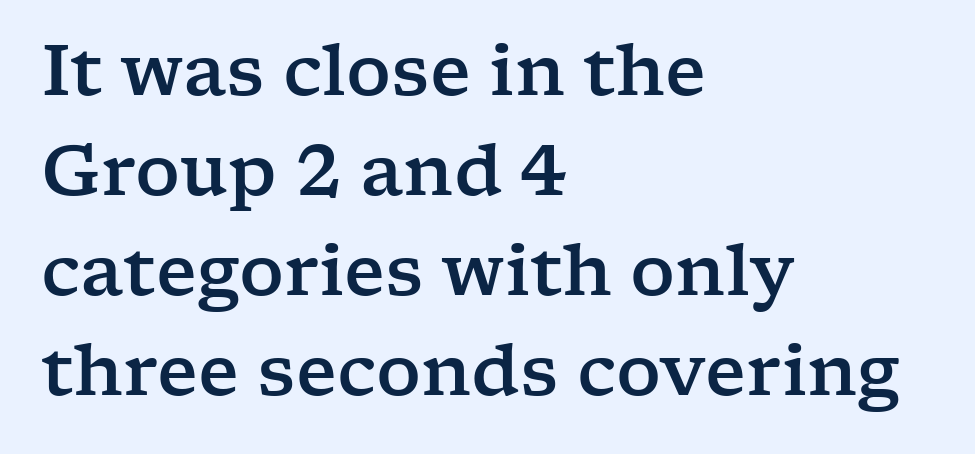
Q: Is the text italic (slanted)? A: No, it is upright.
Q: Is the typeface a serif or a sans-serif typeface? A: Serif.
Q: Is the text underlined? A: No.
Q: How is the paragraph aligned? A: Left-aligned.
Q: Is the spacing between letters normal or unusually wide? A: Normal.
Q: Is the spacing between lines tight, normal or loose? A: Normal.
Q: Width (condensed, normal, or wide)? A: Wide.
Q: Stroke contrast? A: Low.
Q: x-height? A: Medium.
Q: Monospaced? A: No.
